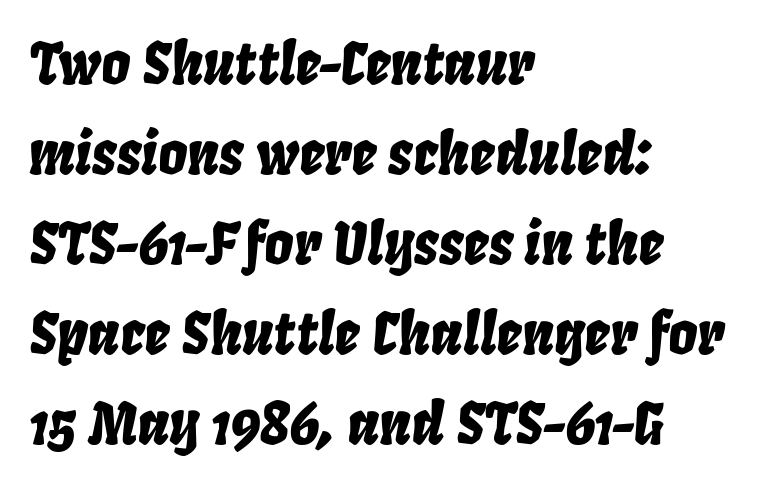
The image shows 57 px condensed type, italic (leaning right); set left-aligned, normal line spacing (1.58x), normal letter spacing, not underlined; low stroke contrast and a large x-height.
